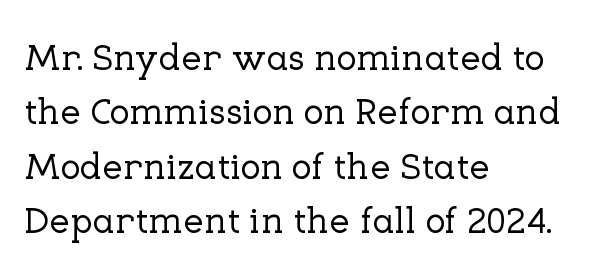
Honestly, the letter spacing is just normal — you wouldn't notice it. Line beginnings align vertically; line endings do not. Varying glyph widths throughout — classic text-font behaviour. Quick note: interline space is typical.
